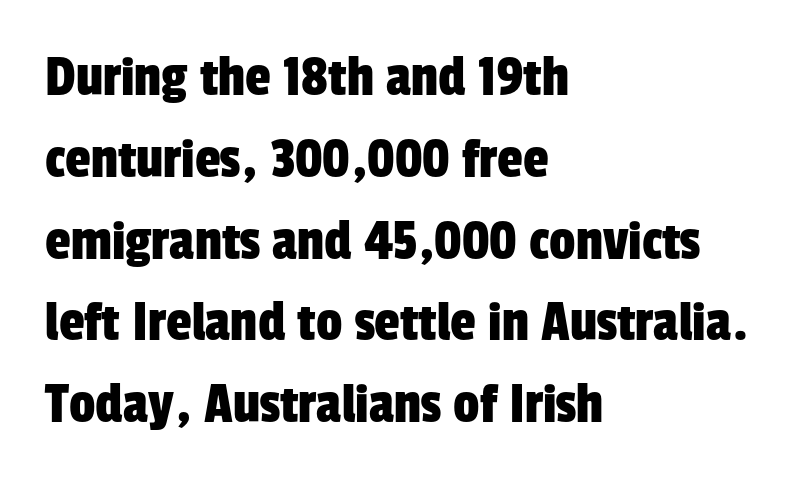
The image shows 58 px condensed sans-serif type; set left-aligned, normal line spacing (1.41x), normal letter spacing, not underlined; low stroke contrast and a medium x-height.
